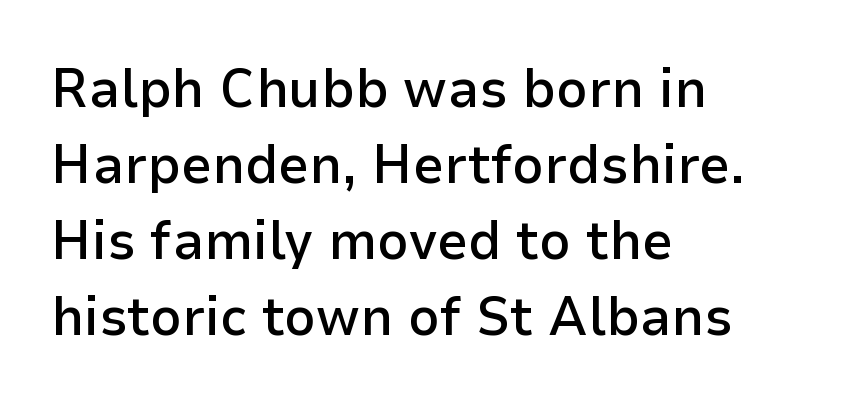
{"serif": "no", "italic": "no", "bold": "semi", "weight": "semibold", "width": "normal", "stroke_contrast": "low", "x_height": "medium", "monospaced": "no", "underline": "no", "align": "left", "line_spacing": "normal", "line_spacing_ratio": 1.38, "letter_spacing": "normal", "letter_spacing_em": 0.0, "glyph_px": 55}
